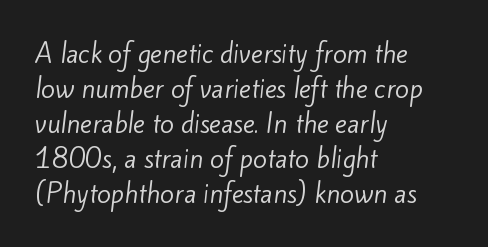
The image shows 25 px text type; set left-aligned, normal line spacing (1.4x), normal letter spacing, not underlined.
